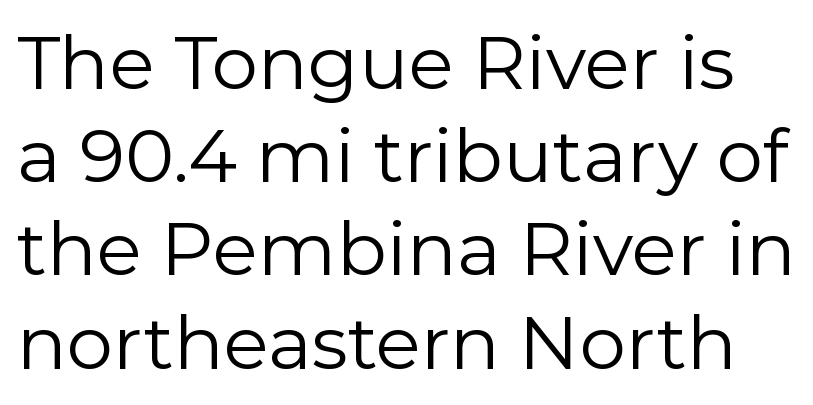
What's the leading like? Ordinary, nothing unusual. Glyph-to-glyph distance matches everyday printed text. A roman cut, with each character standing at attention. The string is rendered with underlining switched off. The font is comparable to plain body text, perhaps lighter. Varying glyph widths throughout — classic text-font behaviour.
